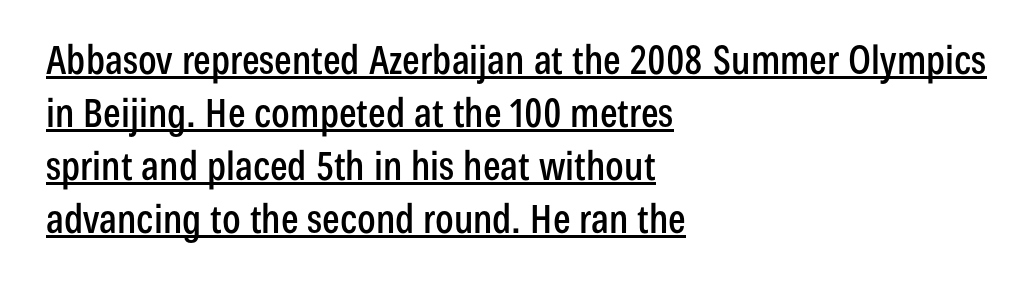
The image shows 39 px condensed sans-serif type, upright; set left-aligned, normal line spacing (1.36x), normal letter spacing, underlined; low stroke contrast and a medium x-height.
